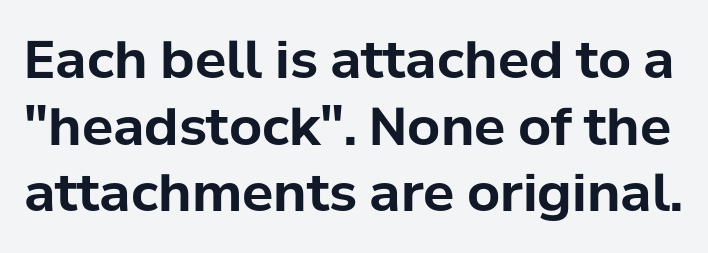
The image shows 52 px bold sans-serif type, upright; set normal line spacing (1.28x), normal letter spacing, not underlined; low stroke contrast and a medium x-height.
